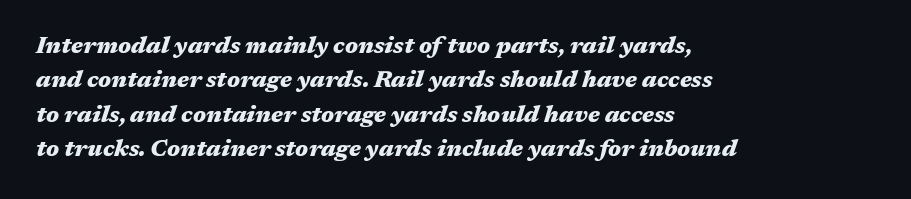
A dark, heavy texture on the line: the type is bold. The font's italic variant was chosen for this text. Words float on clear page, feet unadorned. Typeset ragged right — the left edge is the straight one. What's the leading like? Ordinary, nothing unusual. The type is set solid horizontally, with unmodified tracking.
